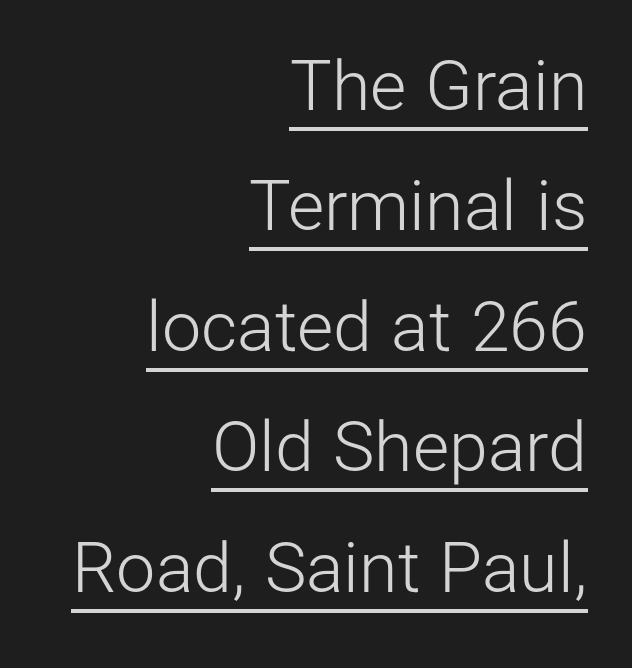
The image shows 70 px light sans-serif type, upright; set right-aligned, line spacing 1.72x, normal letter spacing, underlined; low stroke contrast and a medium x-height.
